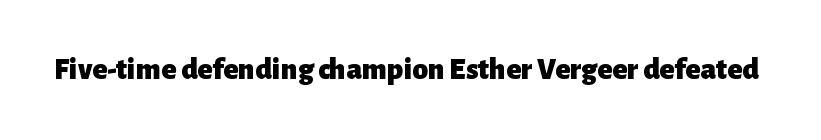
Q: Is the text bold? A: Yes.
Q: Is the text italic (slanted)? A: No, it is upright.
Q: Is the typeface a serif or a sans-serif typeface? A: Sans-serif.
Q: Is the text underlined? A: No.
Q: Is the spacing between letters normal or unusually wide? A: Normal.
Q: Width (condensed, normal, or wide)? A: Normal.
Q: Stroke contrast? A: Low.
Q: x-height? A: Medium.
Q: Monospaced? A: No.
